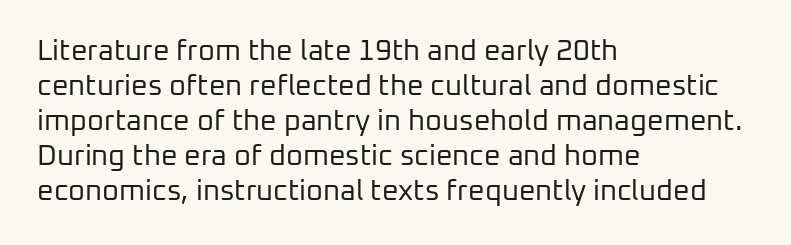
A bare baseline throughout the passage. The face used here is a sans, in the tradition of grotesques and geometrics. The letters advance in unequal steps, a hallmark of proportional type. Unlike italic type, these characters show no tilt at all. These lines stack with their left ends in a neat column.
